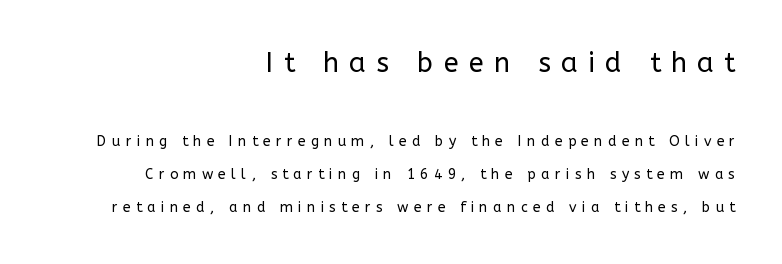
This is roman type, the default non-slanted kind. Weight: not bold — regular or lighter. This rendering widens character spacing well past its baseline value. The designer gave the opening block more size than the closing block. Reading down the column, the eye jumps a long way to each next line.
